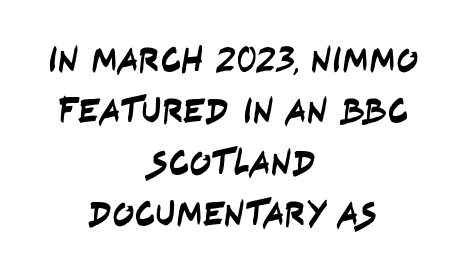
{"serif": "no", "width": "condensed", "stroke_contrast": "low", "x_height": "large", "monospaced": "no", "underline": "no", "align": "center", "line_spacing": "normal", "line_spacing_ratio": 1.43, "letter_spacing": "normal", "letter_spacing_em": 0.0, "glyph_px": 36}
